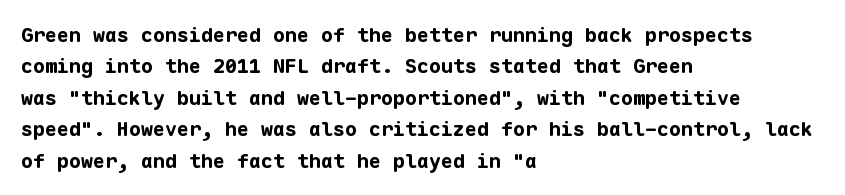
The image shows 20 px bold type, upright; set left-aligned, normal line spacing (1.57x), normal letter spacing, not underlined.
